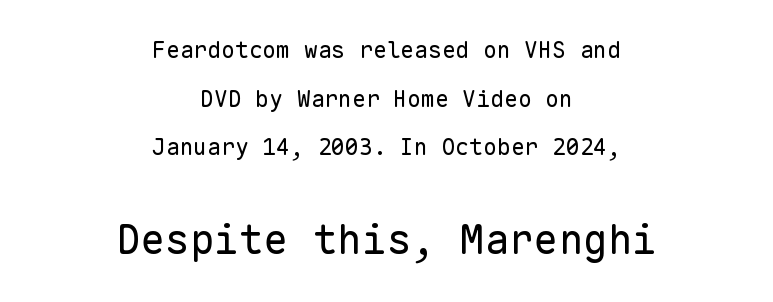
The image shows 41 px regular-weight sans-serif type, upright, monospaced; set centered, loose line spacing (2.11x), normal letter spacing, not underlined; the second (bottom) block is 1.78x larger; low stroke contrast and a medium x-height.
